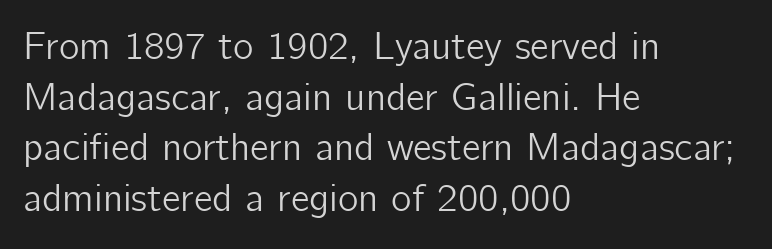
These lines are composed in type without serifs. Spacing between characters is what you'd get straight out of the box. The glyphs are unaccompanied by any horizontal stroke below them. Think of a printed novel: that variable character pitch is what you see here. The passage is arranged the way most books set body copy — flush left.
